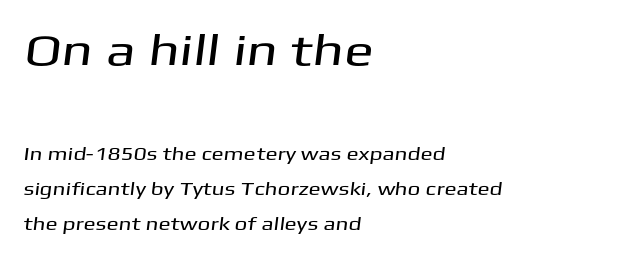
{"serif": "no", "width": "wide", "stroke_contrast": "medium", "x_height": "medium", "monospaced": "no", "underline": "no", "align": "left", "line_spacing": "loose", "line_spacing_ratio": 1.93, "letter_spacing": "normal", "letter_spacing_em": 0.0, "larger_block": "first", "size_ratio": 2.44, "glyph_px": 44}
